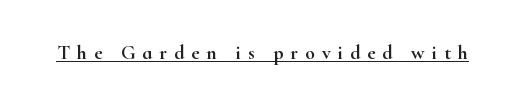
Letter spacing: wide. In designer terms, the underline attribute is active on this setting. In terms of posture, this sample is upright.
